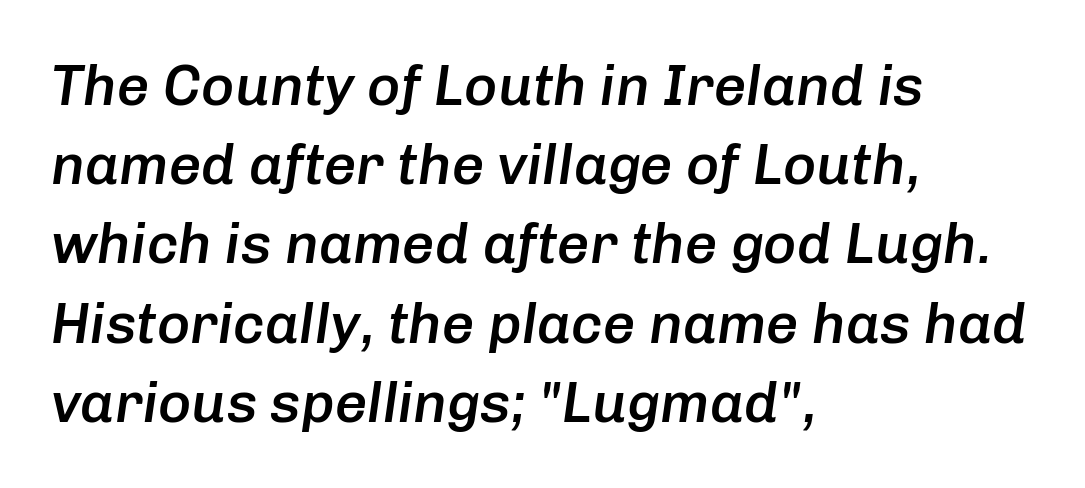
The baseline area is clear. These lines were composed using italics. Leftover space on each line is placed entirely after the last word. A semibold gives these letters moderate extra thickness, short of bold.
